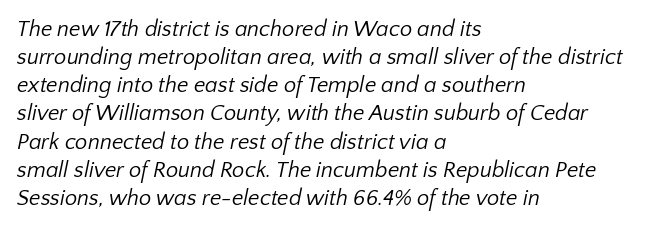
{"bold": "no", "underline": "no", "align": "left", "line_spacing": "normal", "line_spacing_ratio": 1.28, "letter_spacing": "normal", "letter_spacing_em": 0.0, "glyph_px": 22}
